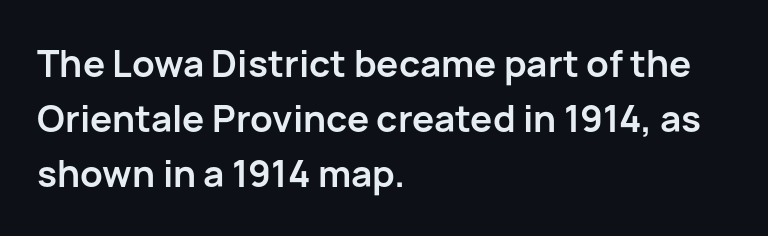
Standard letterfit; no display-style spreading of the glyphs. The type family on display is of the sans-serif kind. Is there any slant? The stems are plumb. Spacing verdict: proportional, widths tailored to each character. The space directly below the letters is spotless.
